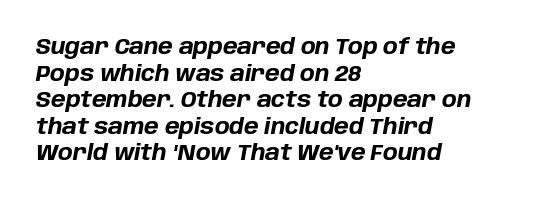
The rendering applies a slant to the glyphs. Horizontal alignment here is leftward, the default for most running prose. Anything drawn beneath the words? Only blank space. Observe the ordinary spacing: letters are neighbours, not strangers. A dark, heavy texture on the line: the type is bold.
